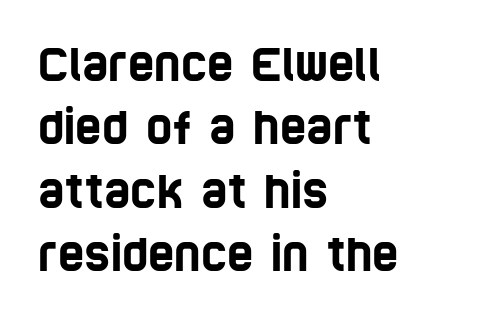
Q: Is the typeface a serif or a sans-serif typeface? A: Sans-serif.
Q: Is the text underlined? A: No.
Q: How is the paragraph aligned? A: Left-aligned.
Q: Is the spacing between letters normal or unusually wide? A: Normal.
Q: Is the spacing between lines tight, normal or loose? A: Normal.
Q: Width (condensed, normal, or wide)? A: Condensed.
Q: Stroke contrast? A: Low.
Q: x-height? A: Large.
Q: Monospaced? A: No.
